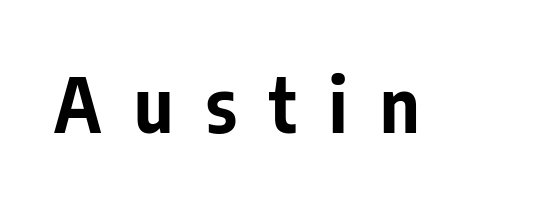
Q: Is the text bold? A: Yes.
Q: Is the text italic (slanted)? A: No, it is upright.
Q: Is the typeface a serif or a sans-serif typeface? A: Sans-serif.
Q: Is the text underlined? A: No.
Q: Is the spacing between letters normal or unusually wide? A: Unusually wide.
Q: Width (condensed, normal, or wide)? A: Condensed.
Q: Stroke contrast? A: Low.
Q: x-height? A: Medium.
Q: Monospaced? A: No.
